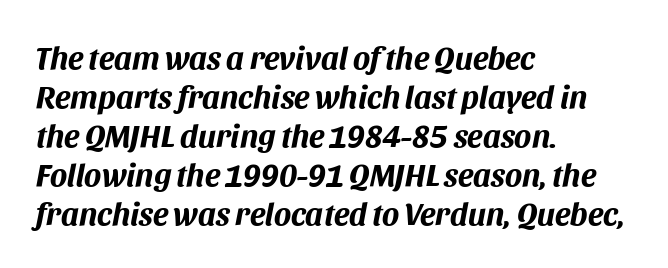
Observe the lean: these are italic letterforms. Notice how thick the strokes are: this is what a full bold looks like. Plain, unruled lines of type. Visually the block forms a straight wall on the left and a jagged coastline on the right. Here the designer chose a conventional face with non-uniform glyph widths.
